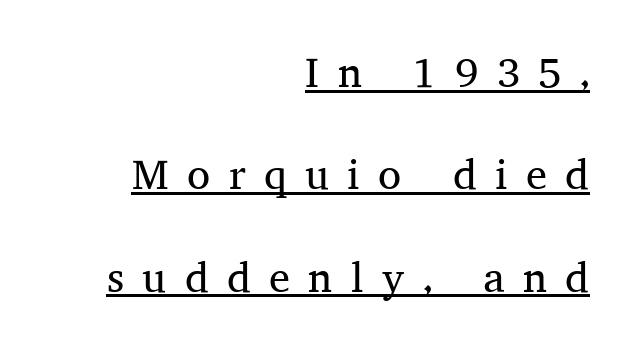
Q: Is the text bold? A: No.
Q: Is the text italic (slanted)? A: No, it is upright.
Q: Is the typeface a serif or a sans-serif typeface? A: Serif.
Q: Is the text underlined? A: Yes.
Q: How is the paragraph aligned? A: Right-aligned.
Q: Is the spacing between letters normal or unusually wide? A: Unusually wide.
Q: Is the spacing between lines tight, normal or loose? A: Loose.
Q: Width (condensed, normal, or wide)? A: Normal.
Q: Stroke contrast? A: Medium.
Q: x-height? A: Medium.
Q: Monospaced? A: No.
